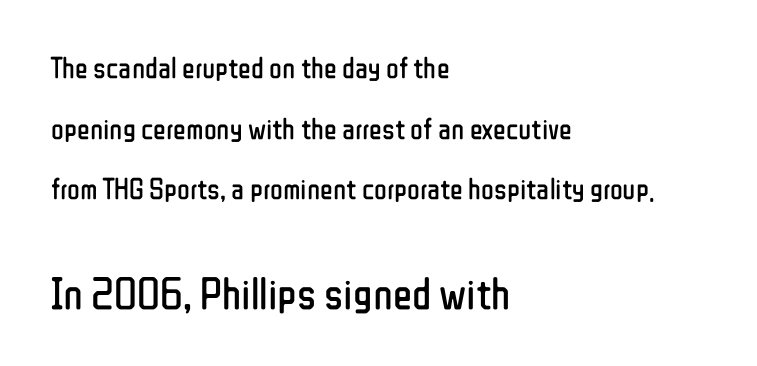
{"serif": "no", "italic": "no", "bold": "no", "weight": "regular", "width": "condensed", "stroke_contrast": "low", "x_height": "medium", "monospaced": "no", "underline": "no", "align": "left", "line_spacing": "loose", "line_spacing_ratio": 2.02, "letter_spacing": "normal", "letter_spacing_em": 0.0, "larger_block": "second", "size_ratio": 1.5, "glyph_px": 45}
